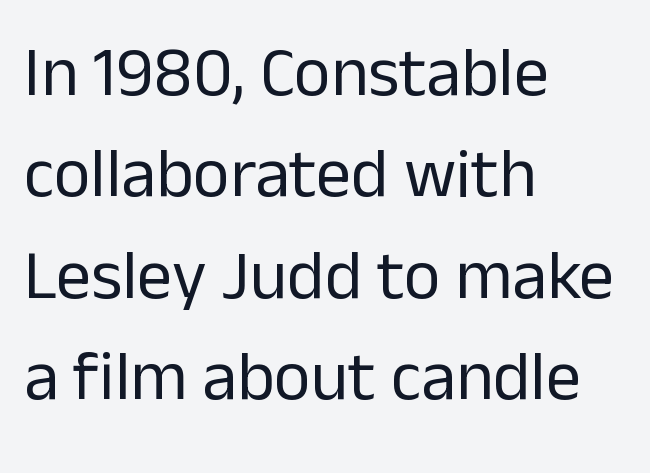
Q: Is the text bold? A: No.
Q: Is the text italic (slanted)? A: No, it is upright.
Q: Is the typeface a serif or a sans-serif typeface? A: Sans-serif.
Q: Is the text underlined? A: No.
Q: How is the paragraph aligned? A: Left-aligned.
Q: Is the spacing between letters normal or unusually wide? A: Normal.
Q: Is the spacing between lines tight, normal or loose? A: Normal.
Q: Width (condensed, normal, or wide)? A: Normal.
Q: Stroke contrast? A: Low.
Q: x-height? A: Medium.
Q: Monospaced? A: No.
